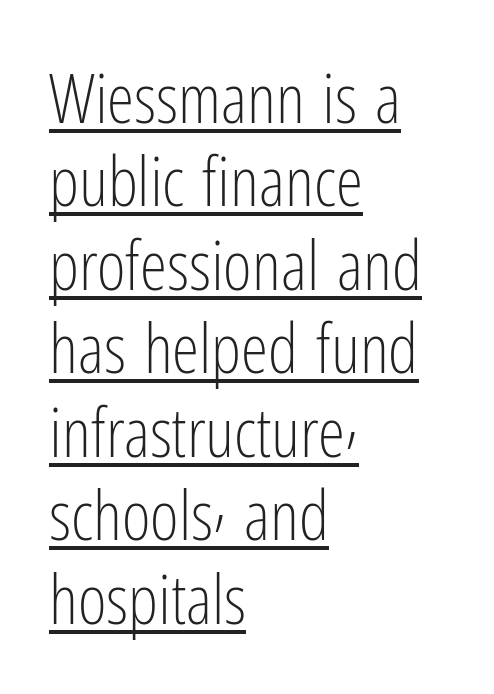
Weight: regular or lighter. The string is rendered with underlining switched on. This rendering leaves character spacing at its baseline value. No italicization has been applied; the sample stays upright.
